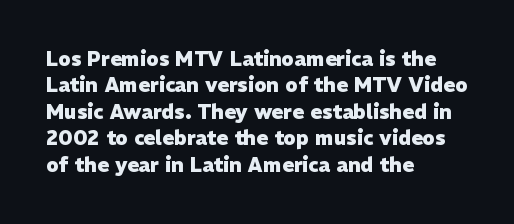
Q: Is the text bold? A: Yes.
Q: Is the text italic (slanted)? A: No, it is upright.
Q: Is the text underlined? A: No.
Q: How is the paragraph aligned? A: Left-aligned.
Q: Is the spacing between letters normal or unusually wide? A: Normal.
Q: Is the spacing between lines tight, normal or loose? A: Normal.
